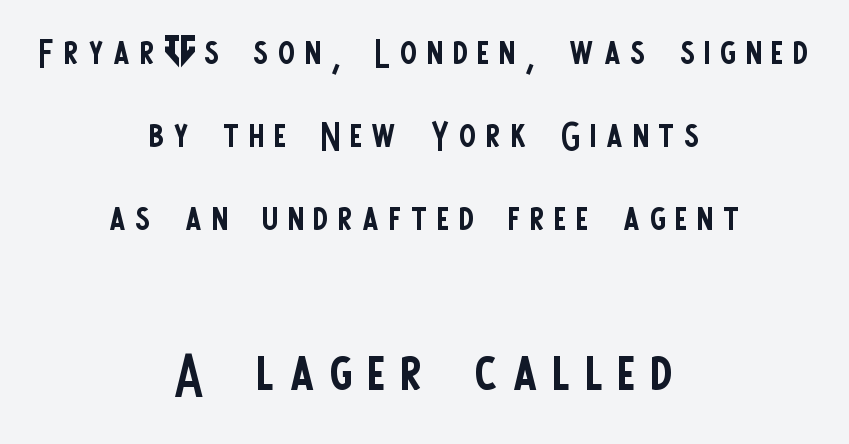
The image shows 75 px regular-weight, condensed sans-serif type, upright; set centered, normal line spacing (1.66x), unusually wide letter spacing (+0.2 em), not underlined; the second (bottom) block is 1.5x larger; low stroke contrast and a large x-height.
